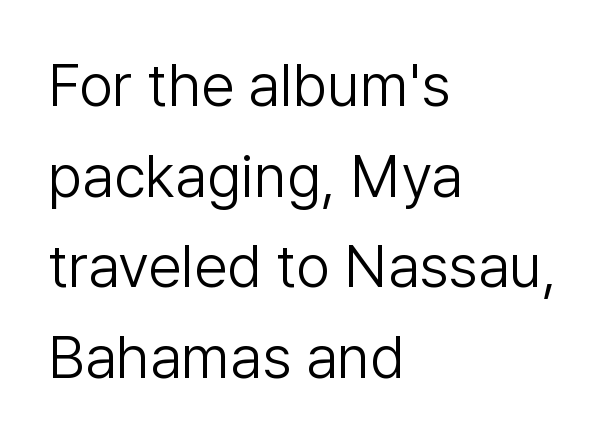
Q: Is the text bold? A: No.
Q: Is the text italic (slanted)? A: No, it is upright.
Q: Is the typeface a serif or a sans-serif typeface? A: Sans-serif.
Q: Is the text underlined? A: No.
Q: How is the paragraph aligned? A: Left-aligned.
Q: Is the spacing between letters normal or unusually wide? A: Normal.
Q: Is the spacing between lines tight, normal or loose? A: Normal.
Q: Width (condensed, normal, or wide)? A: Normal.
Q: Stroke contrast? A: Low.
Q: x-height? A: Medium.
Q: Monospaced? A: No.
